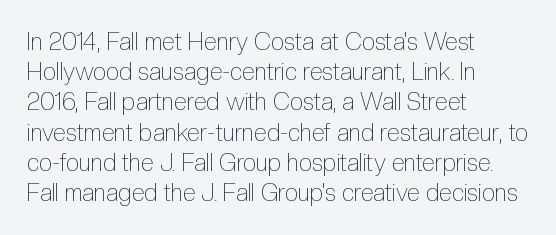
Q: Is the text bold? A: No.
Q: Is the text italic (slanted)? A: No, it is upright.
Q: Is the text underlined? A: No.
Q: How is the paragraph aligned? A: Left-aligned.
Q: Is the spacing between letters normal or unusually wide? A: Normal.
Q: Is the spacing between lines tight, normal or loose? A: Normal.
